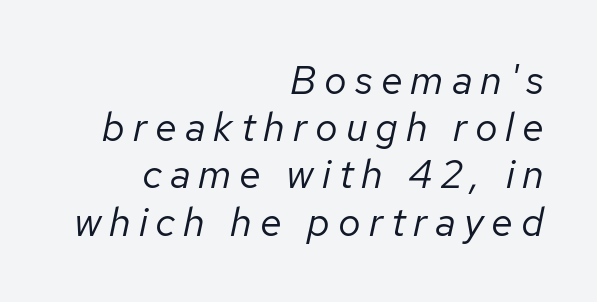
Q: Is the text bold? A: No.
Q: Is the text italic (slanted)? A: Yes, it leans right by about 12 degrees.
Q: Is the text underlined? A: No.
Q: How is the paragraph aligned? A: Right-aligned.
Q: Is the spacing between letters normal or unusually wide? A: Unusually wide.
Q: Width (condensed, normal, or wide)? A: Normal.
Q: Stroke contrast? A: Low.
Q: x-height? A: Medium.
Q: Monospaced? A: No.
